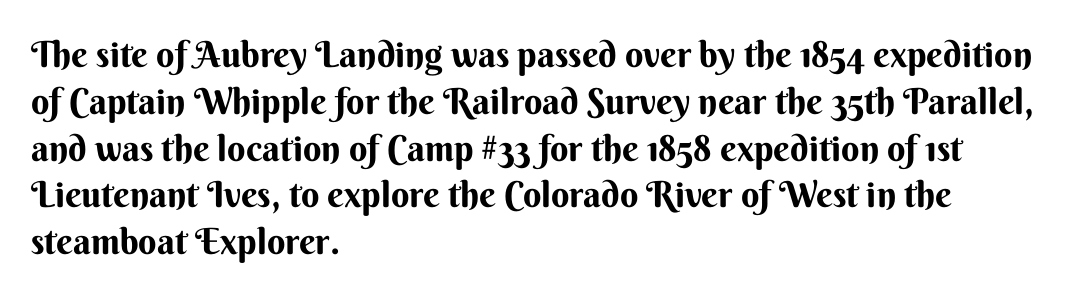
Q: Is the text bold? A: Yes.
Q: Is the text italic (slanted)? A: No, it is upright.
Q: Is the typeface a serif or a sans-serif typeface? A: Sans-serif.
Q: Is the text underlined? A: No.
Q: How is the paragraph aligned? A: Left-aligned.
Q: Is the spacing between letters normal or unusually wide? A: Normal.
Q: Is the spacing between lines tight, normal or loose? A: Normal.
Q: Width (condensed, normal, or wide)? A: Normal.
Q: Stroke contrast? A: Medium.
Q: x-height? A: Small.
Q: Monospaced? A: No.
